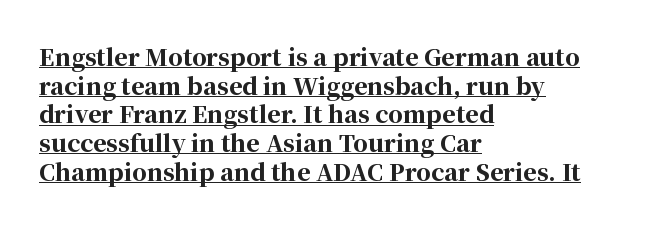
Q: Is the text bold? A: Yes.
Q: Is the text italic (slanted)? A: No, it is upright.
Q: Is the text underlined? A: Yes.
Q: How is the paragraph aligned? A: Left-aligned.
Q: Is the spacing between letters normal or unusually wide? A: Normal.
Q: Is the spacing between lines tight, normal or loose? A: Normal.
